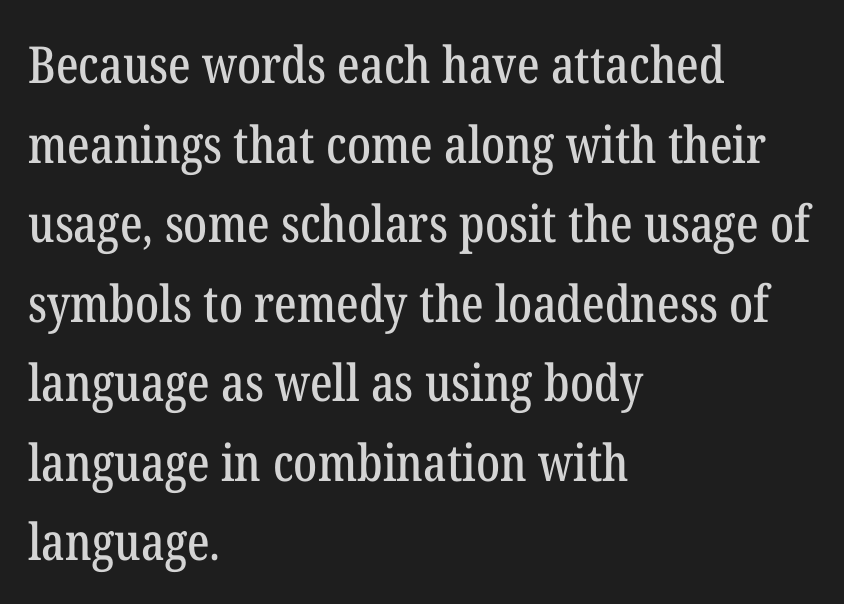
You could not count columns in this text — the font is proportionally spaced. Characters remain perfectly vertical along every line. Characters follow at the spacing the type designer built in. Examine the stroke ends and you'll spot serifs.
